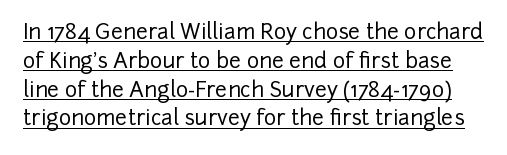
The image shows 21 px text type, upright; set normal line spacing (1.37x), normal letter spacing, underlined.
